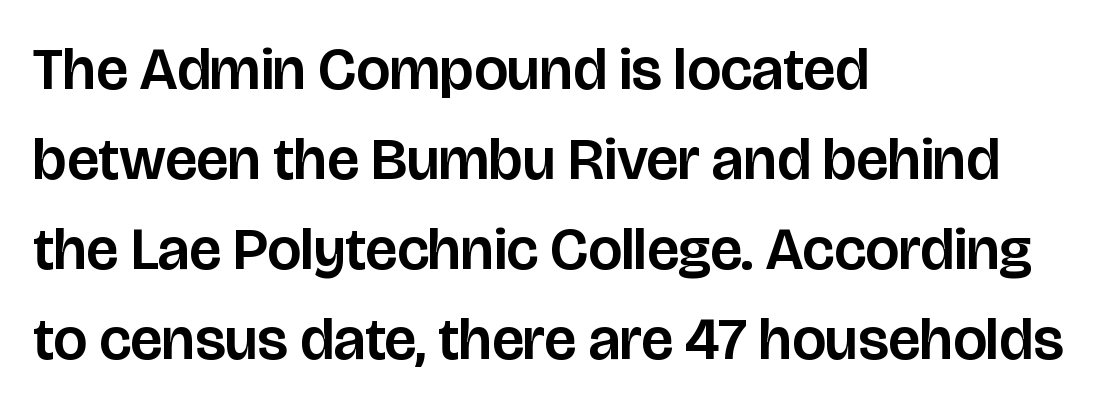
{"serif": "no", "italic": "no", "width": "normal", "stroke_contrast": "low", "x_height": "large", "monospaced": "no", "underline": "no", "align": "left", "line_spacing": "normal", "line_spacing_ratio": 1.5, "letter_spacing": "normal", "letter_spacing_em": 0.0, "glyph_px": 60}
